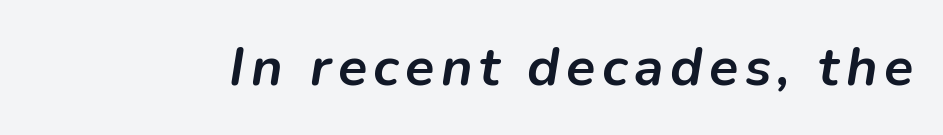
The specimen omits any rule beneath the text block's lines. A full-strength bold gives these letters their thick strokes. Varying glyph widths throughout — classic text-font behaviour. Looking at the ascenders, they clearly lean.
